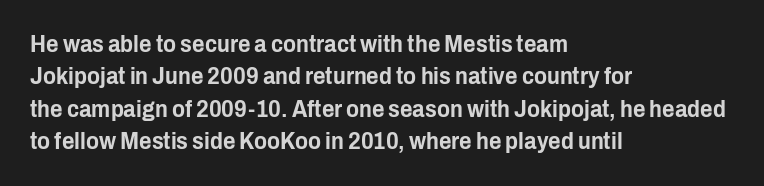
The image shows 24 px text type, upright; set left-aligned, normal line spacing (1.35x), normal letter spacing, not underlined.
